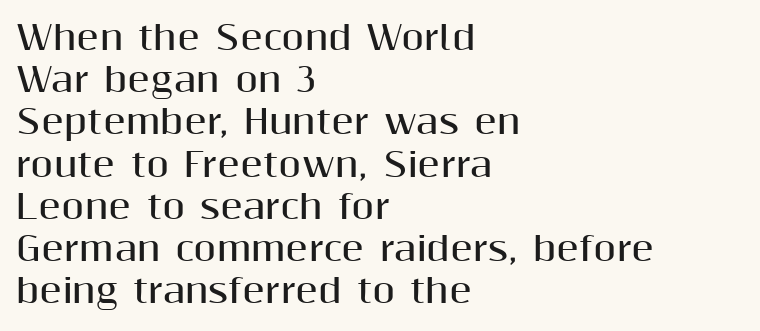
The image shows 33 px bold sans-serif type, upright; set left-aligned, normal line spacing (1.28x), normal letter spacing, not underlined; medium stroke contrast and a medium x-height.
